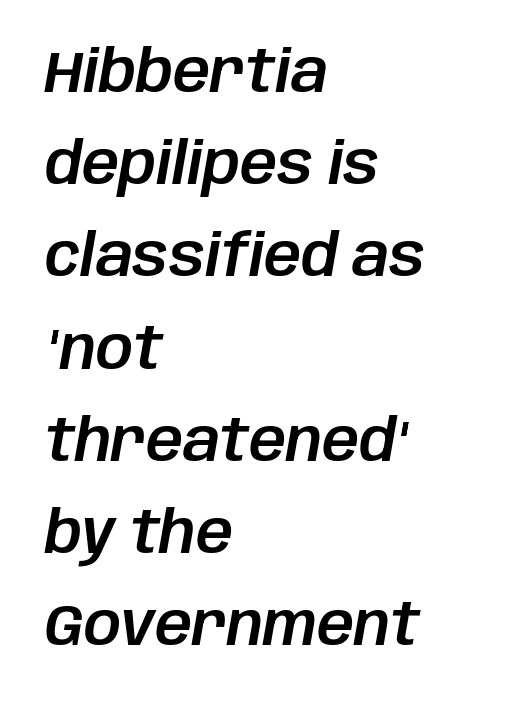
Q: Is the text italic (slanted)? A: Yes, it leans right by about 10 degrees.
Q: Is the text underlined? A: No.
Q: How is the paragraph aligned? A: Left-aligned.
Q: Is the spacing between letters normal or unusually wide? A: Normal.
Q: Is the spacing between lines tight, normal or loose? A: Normal.
Q: Width (condensed, normal, or wide)? A: Normal.
Q: Stroke contrast? A: Low.
Q: x-height? A: Large.
Q: Monospaced? A: No.
